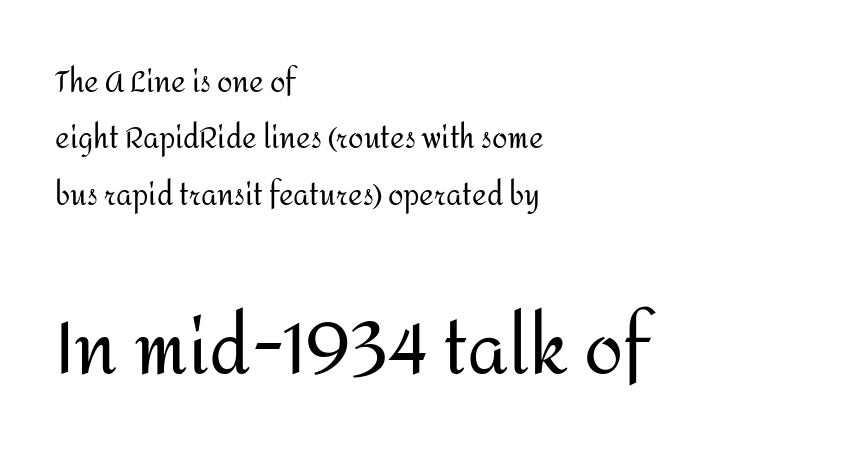
Q: Is the text bold? A: No.
Q: Is the text italic (slanted)? A: No, it is upright.
Q: Is the typeface a serif or a sans-serif typeface? A: Sans-serif.
Q: Is the text underlined? A: No.
Q: How is the paragraph aligned? A: Left-aligned.
Q: Is the spacing between letters normal or unusually wide? A: Normal.
Q: Is the spacing between lines tight, normal or loose? A: Loose.
Q: Which block of text is set in a larger size, the first (top) or the second (bottom)? A: The second (bottom) one.
Q: Width (condensed, normal, or wide)? A: Normal.
Q: Stroke contrast? A: Medium.
Q: x-height? A: Medium.
Q: Monospaced? A: No.
